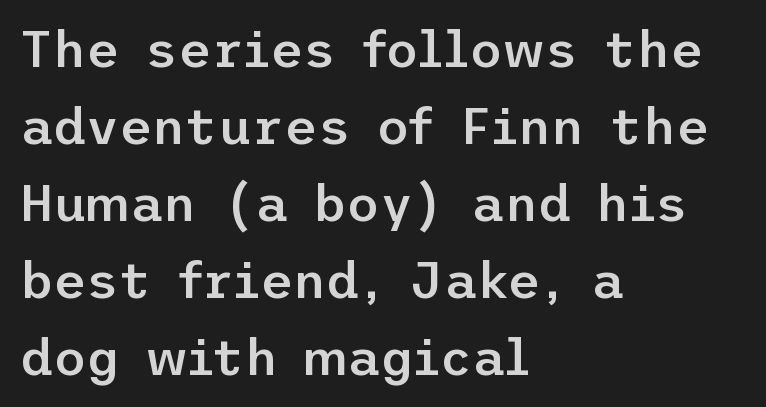
Glance below the letters and you will spot only blank space. Strokes here are thickened, but only to semibold level. Ordinary non-slanted type is in use. There is no visible air inserted between adjacent glyphs. Quick note: interline space is typical. These lines stack with their left ends in a neat column.
